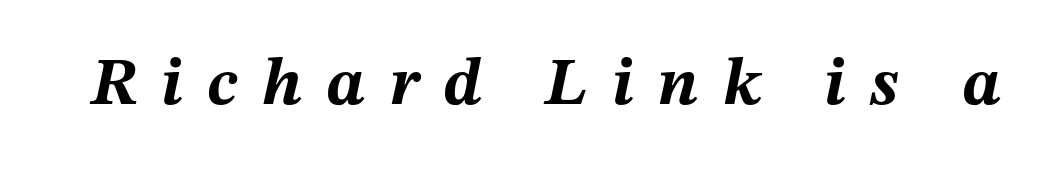
{"italic": "yes", "lean": "right", "slant_degrees": 12, "bold": "yes", "weight": "bold", "width": "normal", "stroke_contrast": "medium", "x_height": "medium", "monospaced": "no", "underline": "no", "letter_spacing": "wide", "letter_spacing_em": 0.36, "glyph_px": 67}
